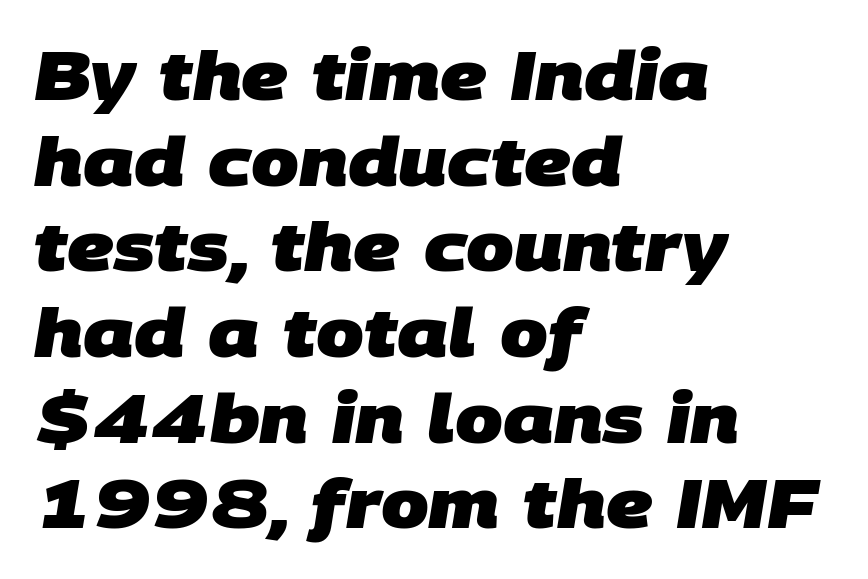
{"serif": "no", "bold": "yes", "weight": "heavy", "width": "normal", "stroke_contrast": "low", "x_height": "large", "monospaced": "no", "underline": "no", "align": "left", "line_spacing": "normal", "line_spacing_ratio": 1.26, "letter_spacing": "normal", "letter_spacing_em": 0.0, "glyph_px": 68}
